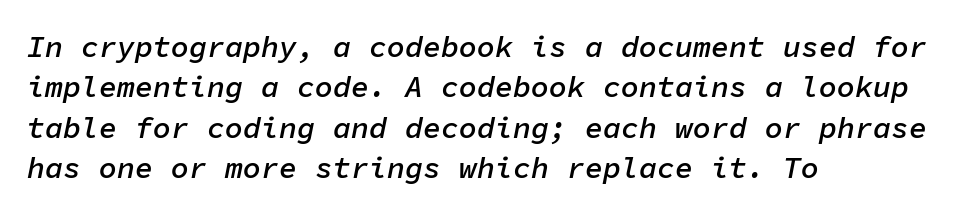
The axis of the letterforms is tilted away from vertical. Underlining? Definitely not there. Normally led — the rows are evenly, conventionally spaced. In terms of letterspacing, this is plain default setting. Think of a typewriter: that constant character pitch is what you see here.
